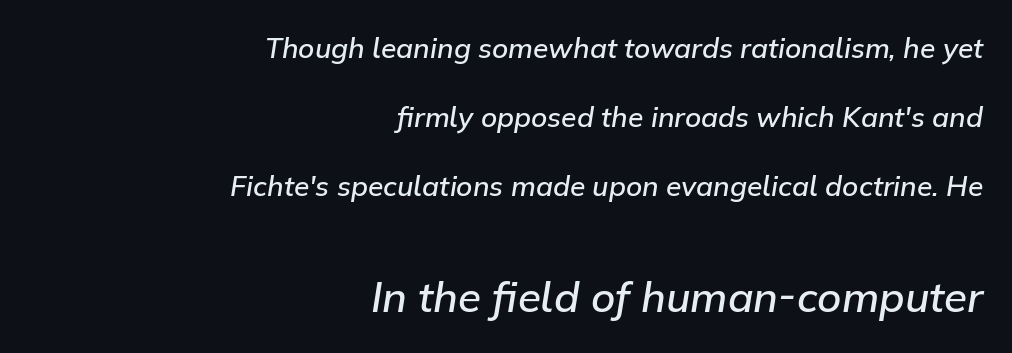
The image shows 42 px semibold type, italic (leaning right); set right-aligned, loose line spacing (2.46x), normal letter spacing, not underlined; the second (bottom) block is 1.5x larger; low stroke contrast and a medium x-height.
